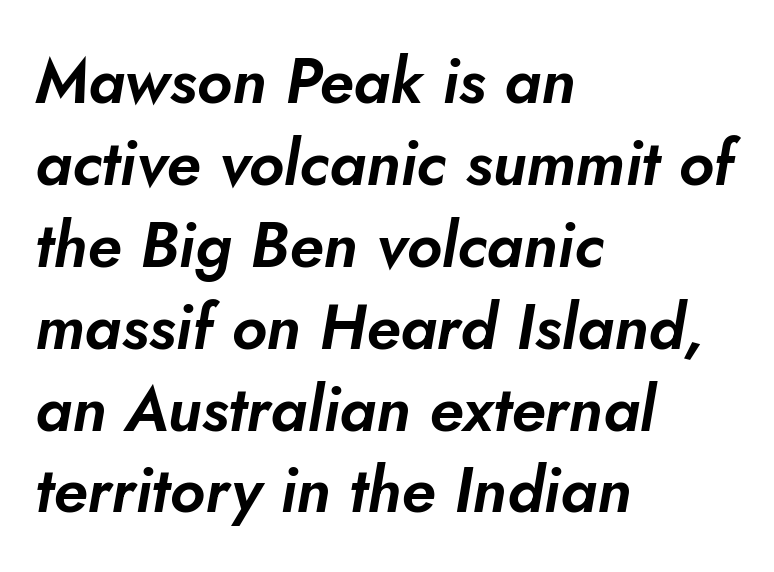
{"italic": "yes", "lean": "right", "slant_degrees": 5, "width": "normal", "stroke_contrast": "low", "x_height": "small", "monospaced": "no", "underline": "no", "align": "left", "line_spacing": "normal", "line_spacing_ratio": 1.3, "letter_spacing": "normal", "letter_spacing_em": 0.0, "glyph_px": 63}
